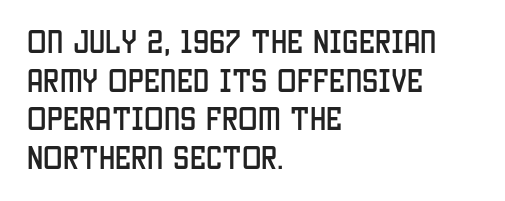
{"italic": "no", "underline": "no", "align": "left", "line_spacing": "normal", "line_spacing_ratio": 1.49, "letter_spacing": "normal", "letter_spacing_em": 0.0, "glyph_px": 26}
